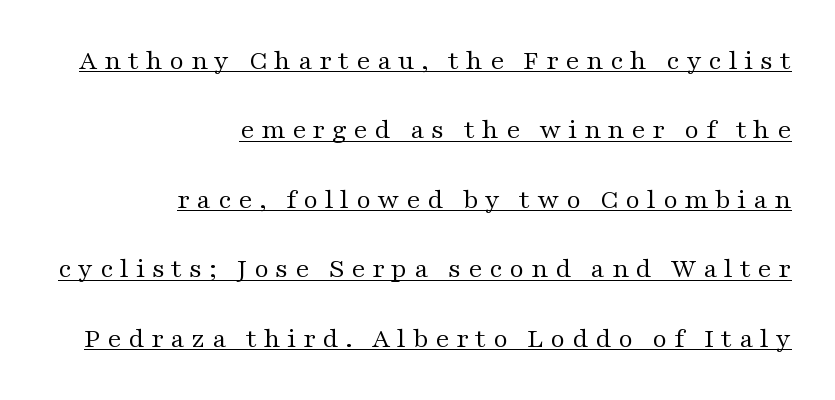
Stem width sits at or under what a default text font uses. The specimen includes a rule beneath the text block's lines. The line texture is sparse and dotted thanks to wide tracking. Is there much room between lines? Yes — plenty of vertical air separates them.
